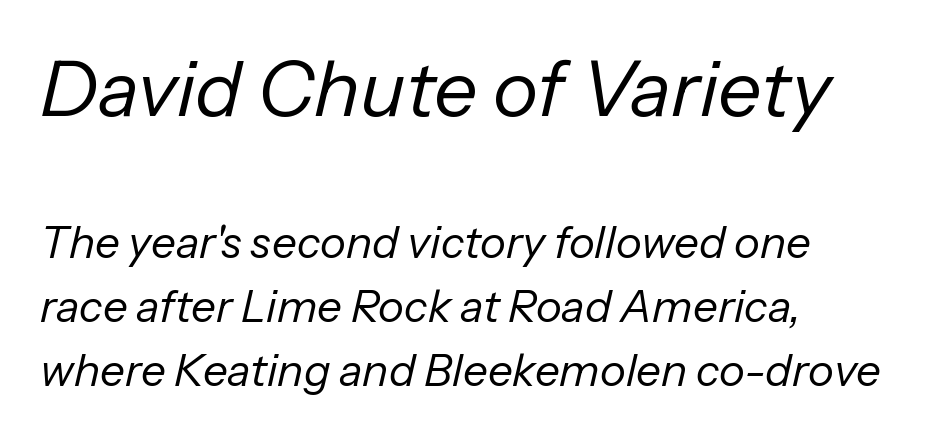
A light-to-regular cut is what we see here. The designer gave the opening block more size than the closing block. Designer's note — italics engaged. Words appear dense and cohesive because spacing is normal.
